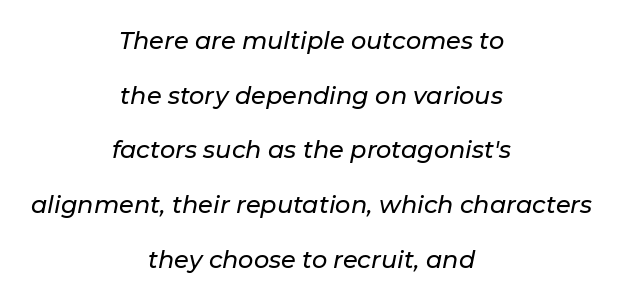
The image shows 24 px text type, italic (leaning right); set centered, loose line spacing (2.28x), normal letter spacing, not underlined.
